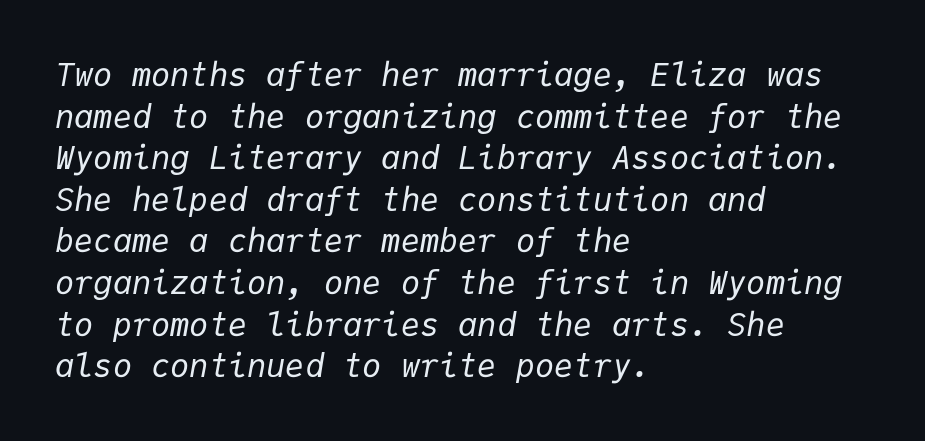
Q: Is the text bold? A: No.
Q: Is the text italic (slanted)? A: Yes, it leans right by about 9 degrees.
Q: Is the text underlined? A: No.
Q: How is the paragraph aligned? A: Left-aligned.
Q: Is the spacing between letters normal or unusually wide? A: Normal.
Q: Is the spacing between lines tight, normal or loose? A: Normal.
Q: Width (condensed, normal, or wide)? A: Normal.
Q: Stroke contrast? A: Low.
Q: x-height? A: Medium.
Q: Monospaced? A: Yes.
